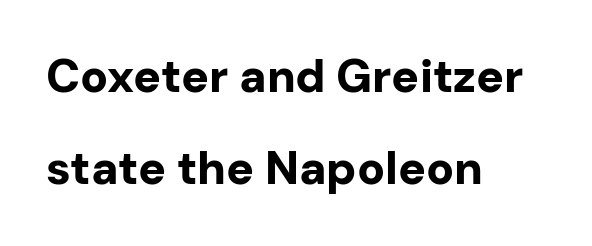
Proportional: the letters do not fall into vertical columns. Observe the absence of serifs on each vertical stroke in this sample. Vertical strokes here are truly vertical. The string is rendered with underlining switched off. How would I describe the line gaps? Wide and relaxed.
